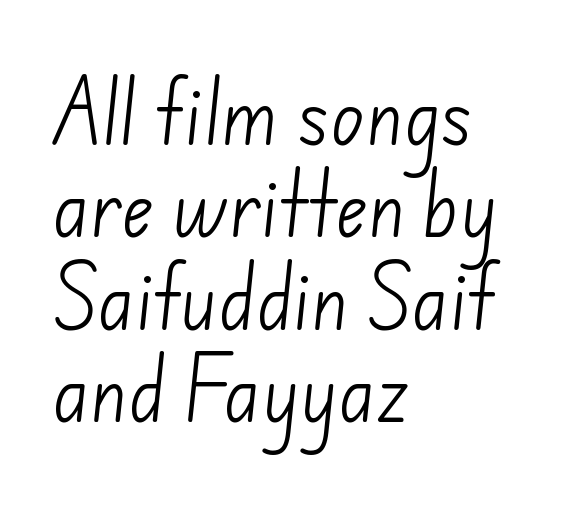
The image shows 70 px light sans-serif type; set left-aligned, normal line spacing (1.32x), normal letter spacing, not underlined; low stroke contrast and a small x-height.
